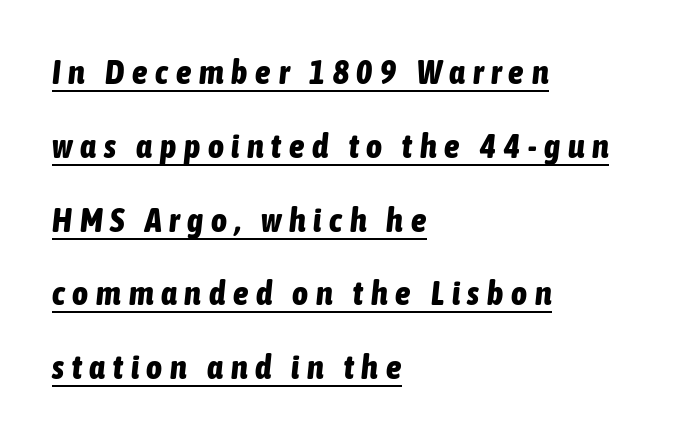
The image shows 34 px bold, condensed type, italic (leaning right); set left-aligned, loose line spacing (2.17x), unusually wide letter spacing (+0.23 em), underlined; low stroke contrast and a medium x-height.
